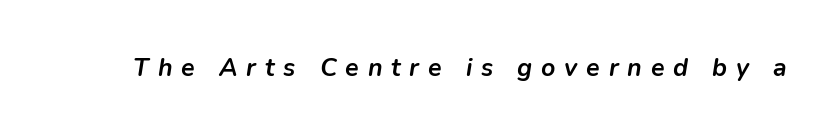
Q: Is the text bold? A: Yes.
Q: Is the text italic (slanted)? A: Yes, it leans right by about 9 degrees.
Q: Is the text underlined? A: No.
Q: Is the spacing between letters normal or unusually wide? A: Unusually wide.
